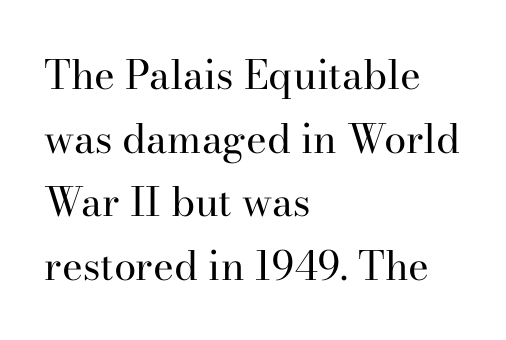
{"serif": "yes", "italic": "no", "bold": "no", "weight": "regular", "width": "normal", "stroke_contrast": "high", "x_height": "small", "monospaced": "no", "underline": "no", "align": "left", "line_spacing": "normal", "line_spacing_ratio": 1.59, "letter_spacing": "normal", "letter_spacing_em": 0.0, "glyph_px": 40}
